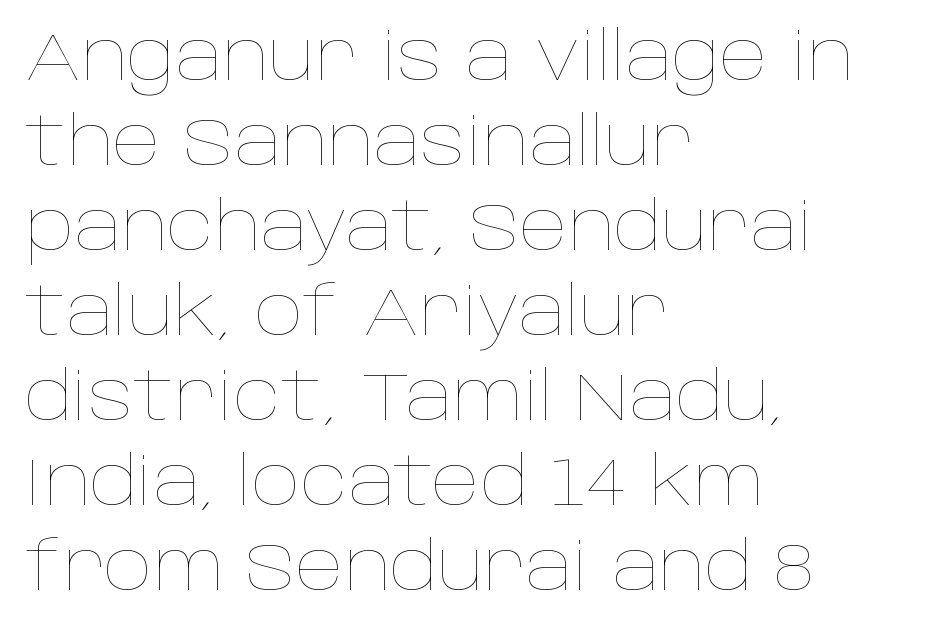
The image shows 68 px thin type, upright; set left-aligned, normal line spacing (1.25x), normal letter spacing, not underlined; low stroke contrast and a large x-height.
